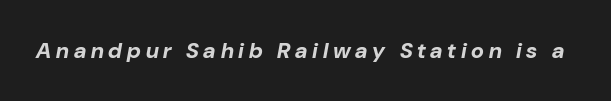
Q: Is the text bold? A: Yes.
Q: Is the text italic (slanted)? A: Yes, it leans right by about 10 degrees.
Q: Is the text underlined? A: No.
Q: Is the spacing between letters normal or unusually wide? A: Unusually wide.
